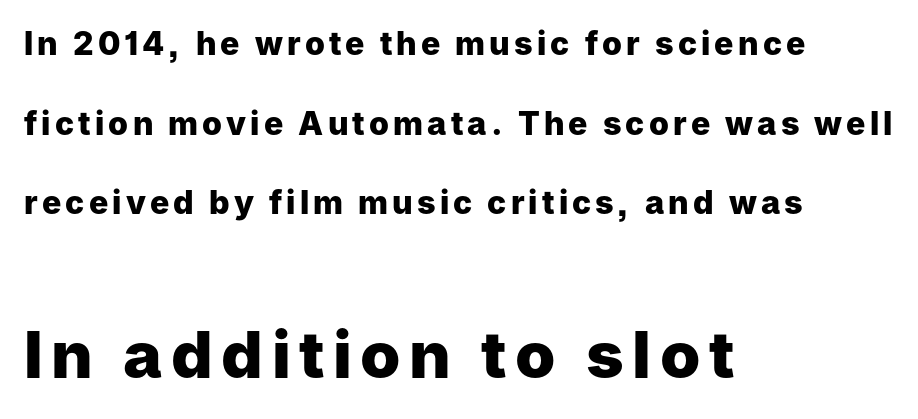
The foot of each line stays bare and open. The paragraph shown leans on its left margin. These lines were composed using upright roman letters. The more generous point size was reserved for the lower chunk. Heavy-handed strokes throughout: this text is bold.
